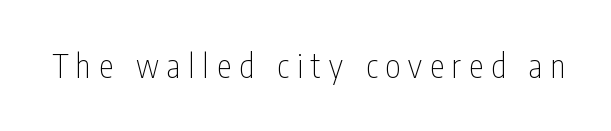
{"serif": "no", "italic": "no", "bold": "no", "weight": "thin", "width": "condensed", "stroke_contrast": "low", "x_height": "medium", "monospaced": "no", "underline": "no", "letter_spacing": "wide", "letter_spacing_em": 0.26, "glyph_px": 32}
